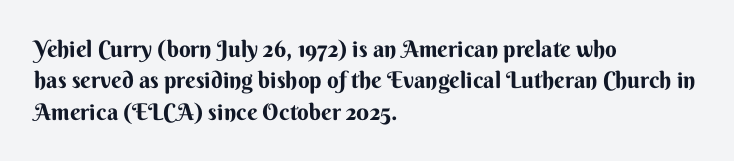
Q: Is the text bold? A: Yes.
Q: Is the text italic (slanted)? A: No, it is upright.
Q: Is the text underlined? A: No.
Q: How is the paragraph aligned? A: Left-aligned.
Q: Is the spacing between letters normal or unusually wide? A: Normal.
Q: Is the spacing between lines tight, normal or loose? A: Normal.
